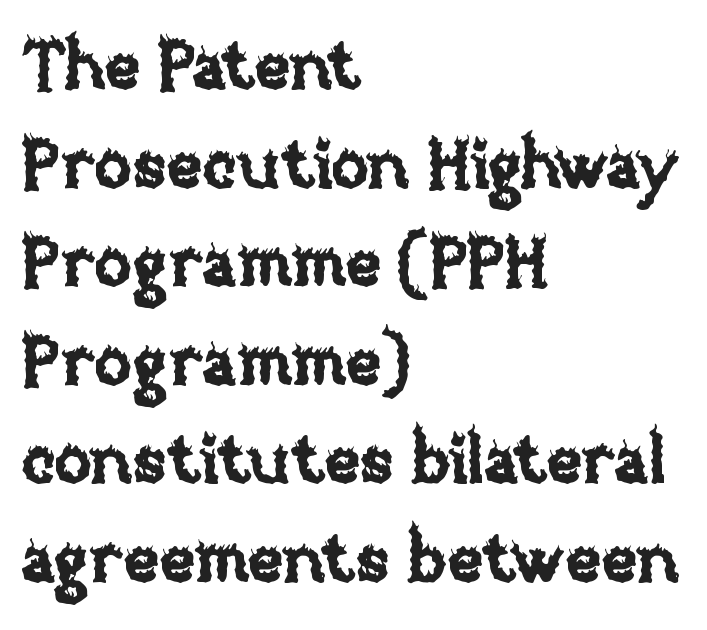
{"italic": "no", "width": "normal", "stroke_contrast": "low", "x_height": "large", "monospaced": "no", "underline": "no", "align": "left", "line_spacing": "normal", "line_spacing_ratio": 1.45, "letter_spacing": "normal", "letter_spacing_em": 0.0, "glyph_px": 68}
